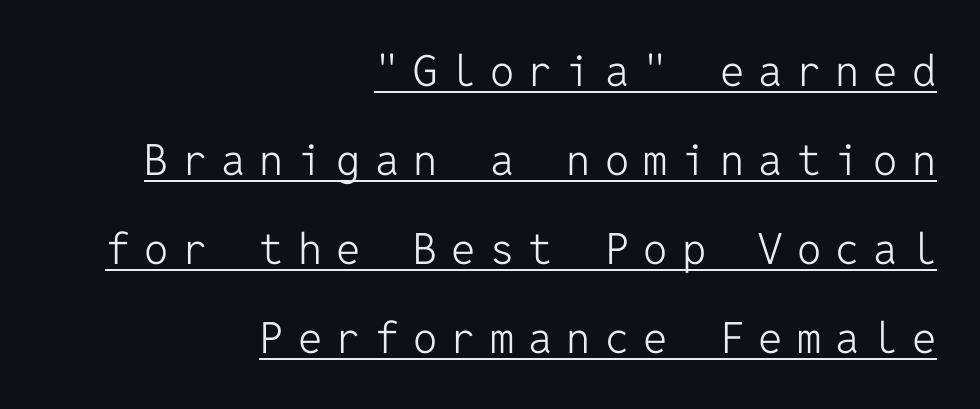
The image shows 43 px light sans-serif type, upright, monospaced; set right-aligned, loose line spacing (2.07x), unusually wide letter spacing (+0.33 em), underlined; low stroke contrast and a medium x-height.
